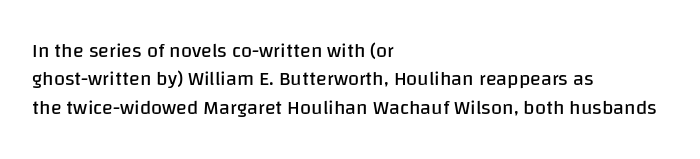
Q: Is the text bold? A: No.
Q: Is the text italic (slanted)? A: No, it is upright.
Q: Is the text underlined? A: No.
Q: How is the paragraph aligned? A: Left-aligned.
Q: Is the spacing between letters normal or unusually wide? A: Normal.
Q: Is the spacing between lines tight, normal or loose? A: Normal.
